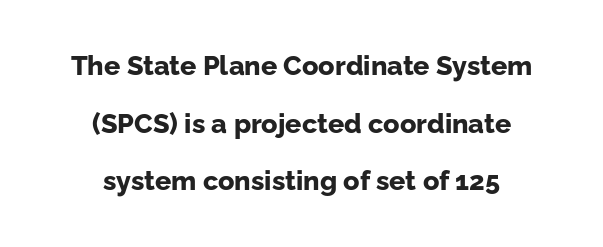
Q: Is the text bold? A: Yes.
Q: Is the text italic (slanted)? A: No, it is upright.
Q: Is the text underlined? A: No.
Q: How is the paragraph aligned? A: Centered.
Q: Is the spacing between letters normal or unusually wide? A: Normal.
Q: Is the spacing between lines tight, normal or loose? A: Loose.
